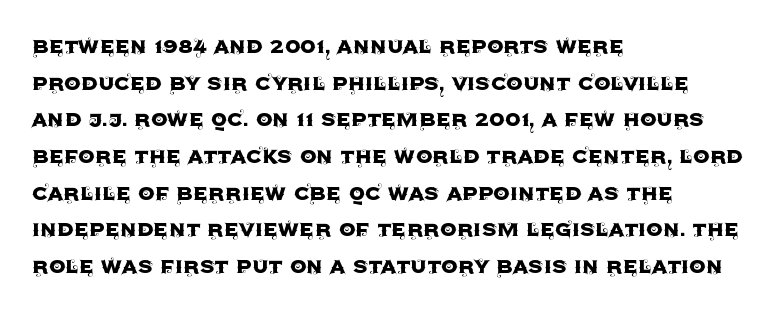
Here the glyphs are tracked normally, forming tight word shapes. Upright lettering throughout. Underline: absent. The lines are quadded left.
